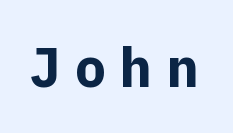
{"serif": "no", "italic": "no", "bold": "yes", "weight": "bold", "width": "normal", "x_height": "medium", "monospaced": "no", "underline": "no", "letter_spacing": "wide", "letter_spacing_em": 0.25, "glyph_px": 55}
